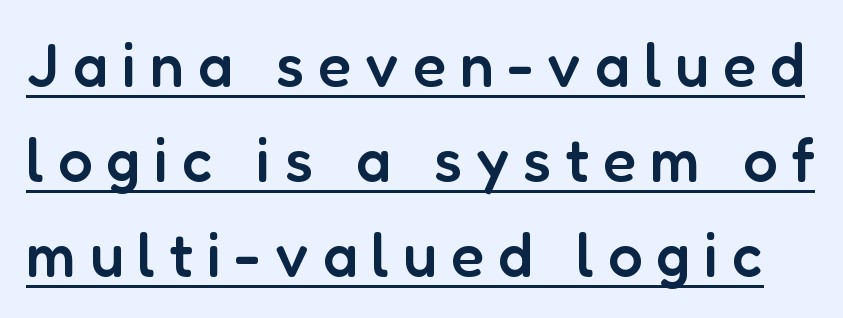
Honestly, the letter spacing is so wide it's the main thing you notice. Unlike italic type, these characters show no tilt at all. Is this a fixed-width face? No — the glyphs have proportional, varying widths. These lines carry some extra weight — a demibold, not a full bold. Notice how a bar underscores the lettering throughout. Students, observe: this is what conventionally led text looks like.
